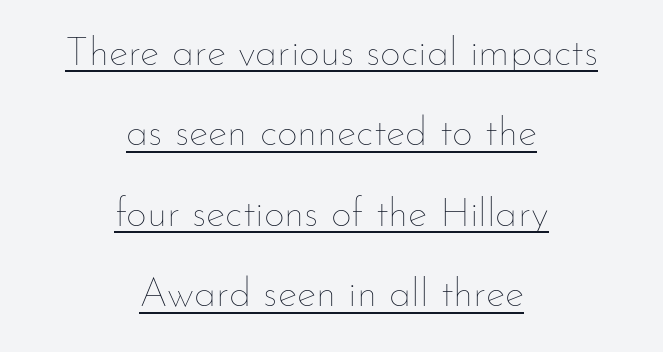
{"italic": "no", "bold": "no", "weight": "thin", "width": "normal", "stroke_contrast": "low", "x_height": "small", "monospaced": "no", "underline": "yes", "align": "center", "line_spacing": "loose", "line_spacing_ratio": 1.96, "letter_spacing": "normal", "letter_spacing_em": 0.0, "glyph_px": 41}
